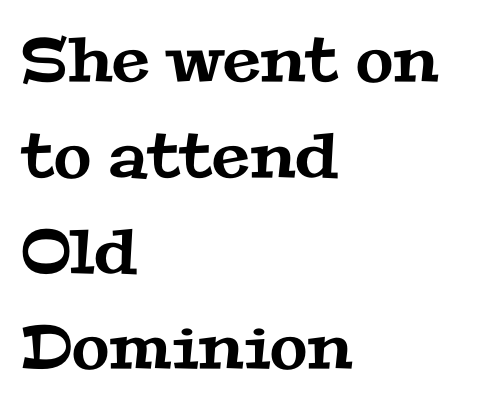
Q: Is the typeface a serif or a sans-serif typeface? A: Serif.
Q: Is the text underlined? A: No.
Q: How is the paragraph aligned? A: Left-aligned.
Q: Is the spacing between letters normal or unusually wide? A: Normal.
Q: Is the spacing between lines tight, normal or loose? A: Normal.
Q: Width (condensed, normal, or wide)? A: Wide.
Q: Stroke contrast? A: Medium.
Q: x-height? A: Medium.
Q: Monospaced? A: No.
